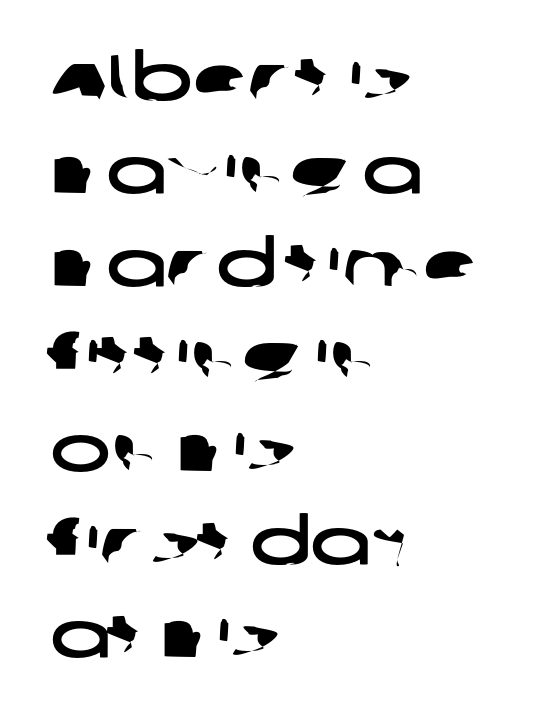
The image shows 64 px wide sans-serif type; set left-aligned, normal line spacing (1.45x), normal letter spacing, not underlined; low stroke contrast and a large x-height.
